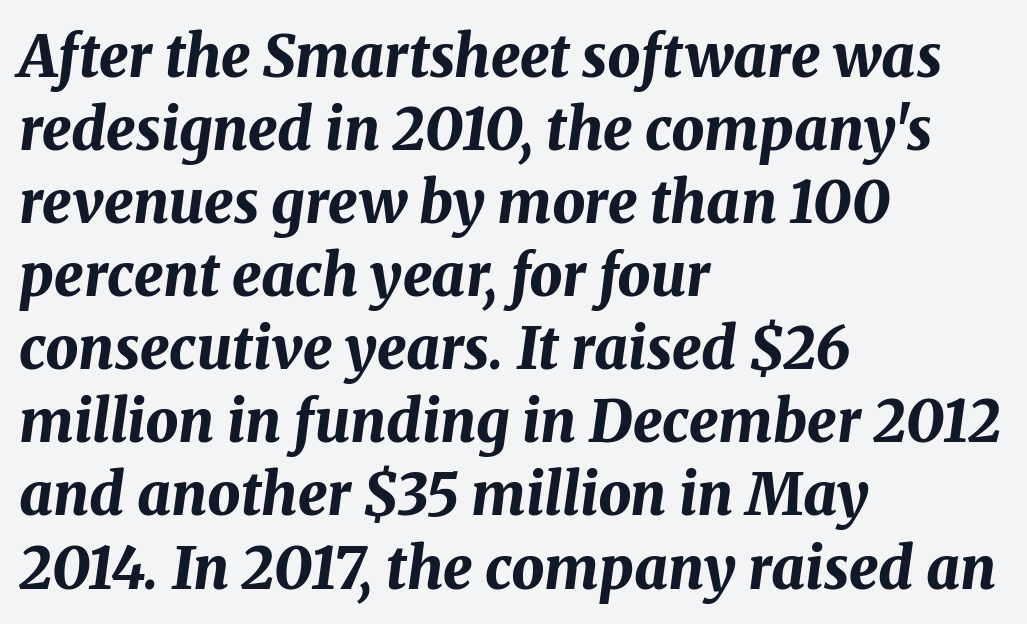
If you drew a ruler down the left edge, every line would touch it. Rendered with sloped, italic letterforms. Check under the words: just untouched page. This sample has the flowing, uneven cadence of proportional lettering. The lines sit at an ordinary, default distance from one another. You'd pick this weight for a headline — it's a proper bold.
